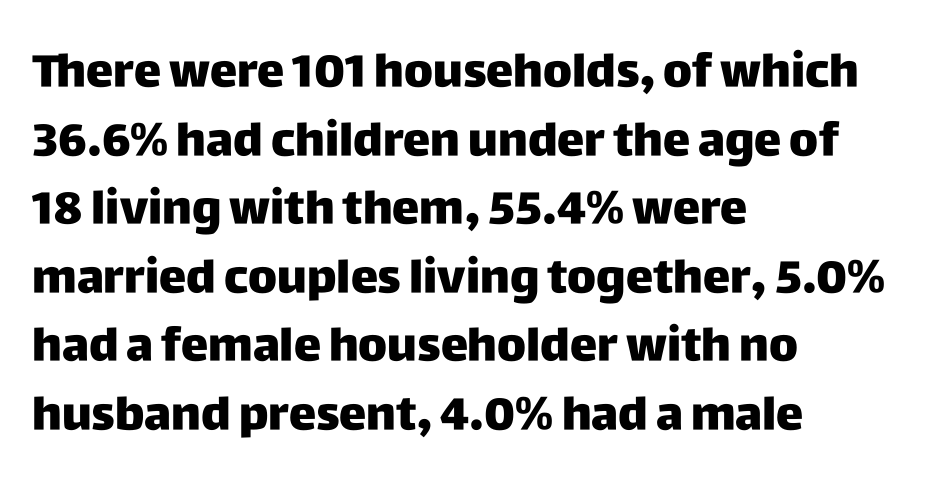
The image shows 46 px heavy sans-serif type, upright; set left-aligned, normal line spacing (1.49x), normal letter spacing, not underlined; low stroke contrast and a large x-height.
